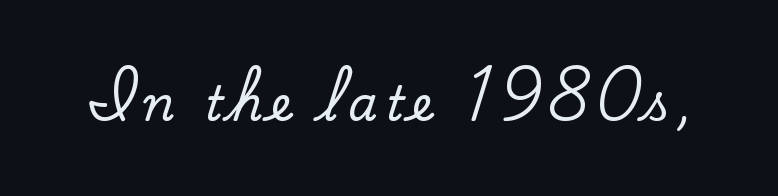
Q: Is the text italic (slanted)? A: Yes.
Q: Is the typeface a serif or a sans-serif typeface? A: Serif.
Q: Is the text underlined? A: No.
Q: Width (condensed, normal, or wide)? A: Normal.
Q: Stroke contrast? A: Low.
Q: x-height? A: Small.
Q: Monospaced? A: No.
